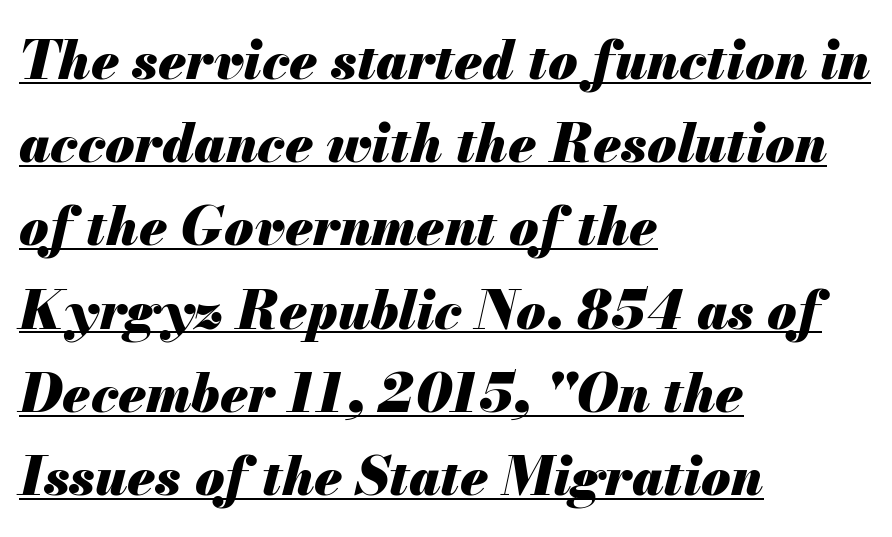
Q: Is the text bold? A: Yes.
Q: Is the text italic (slanted)? A: Yes, it leans right by about 13 degrees.
Q: Is the text underlined? A: Yes.
Q: How is the paragraph aligned? A: Left-aligned.
Q: Is the spacing between letters normal or unusually wide? A: Normal.
Q: Is the spacing between lines tight, normal or loose? A: Normal.
Q: Width (condensed, normal, or wide)? A: Normal.
Q: Stroke contrast? A: Medium.
Q: x-height? A: Small.
Q: Monospaced? A: No.
